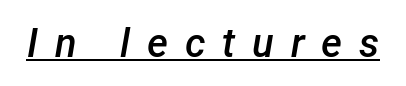
Q: Is the text bold? A: Semi-bold.
Q: Is the text italic (slanted)? A: Yes, it leans right by about 12 degrees.
Q: Is the text underlined? A: Yes.
Q: Is the spacing between letters normal or unusually wide? A: Unusually wide.
Q: Width (condensed, normal, or wide)? A: Normal.
Q: Stroke contrast? A: Low.
Q: x-height? A: Medium.
Q: Monospaced? A: No.
